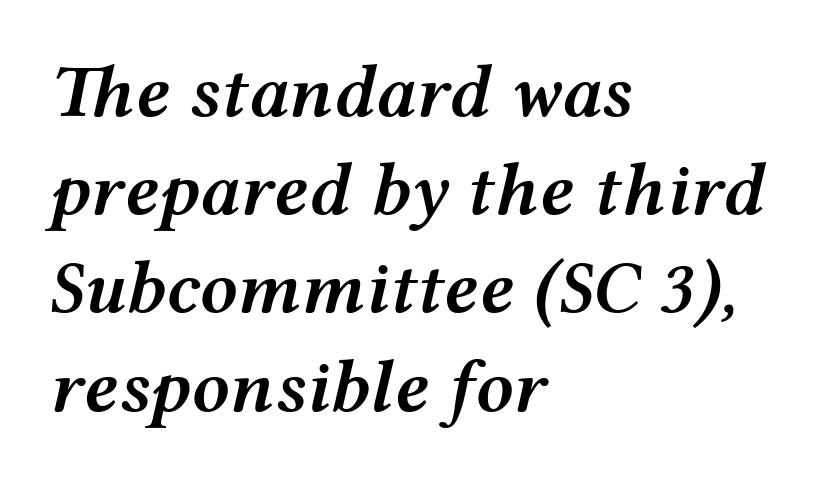
{"italic": "yes", "lean": "right", "slant_degrees": 12, "bold": "semi", "weight": "semibold", "width": "wide", "stroke_contrast": "medium", "x_height": "medium", "monospaced": "no", "underline": "no", "align": "left", "line_spacing": "normal", "line_spacing_ratio": 1.31, "letter_spacing": "normal", "letter_spacing_em": 0.0, "glyph_px": 75}
